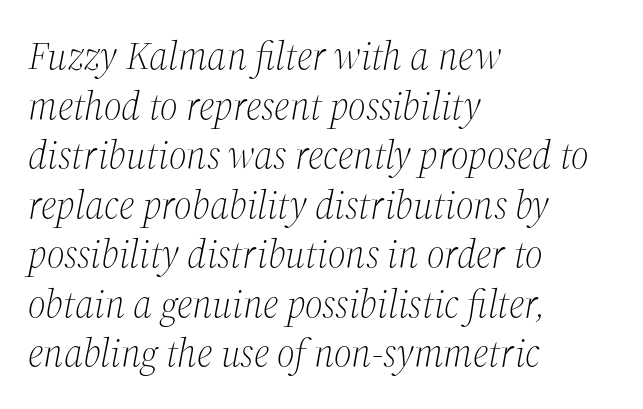
Each new line begins a customary step beneath the previous one. Does the copy run flush right? No — it runs flush left. The whole block is typeset with a tilt. This sample has the flowing, uneven cadence of proportional lettering.
